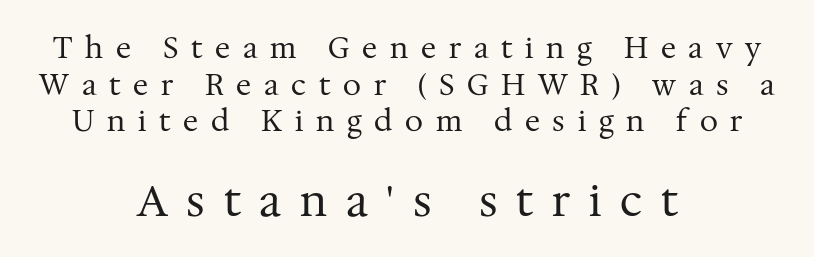
The font is comparable to plain body text, perhaps lighter. The designer gave the closing block more size than the opening block. Loose tracking; the words dissolve into strings of separated letters. Compared with typical paragraphs, the rows here are spaced about the same. Alignment: centered.
